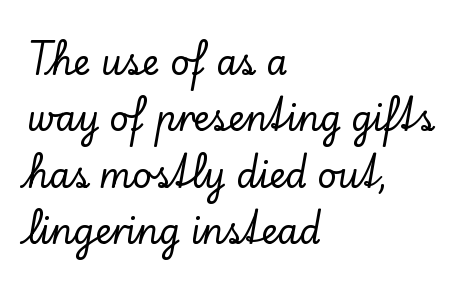
This sample uses plain, unmodified letter spacing. A typesetter would call this proportional, since set widths differ per character. The foot of each line stays bare and open. Typographically, this falls in the serif category. Compared with a centered layout, this one pins lines to the left instead. Leading: standard.
